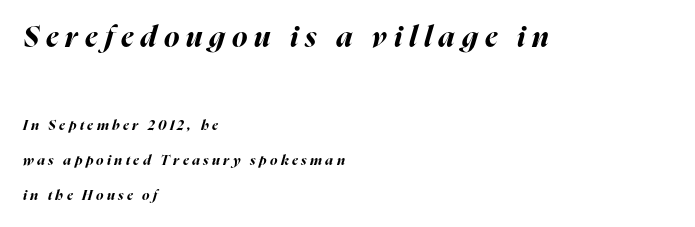
{"italic": "yes", "lean": "right", "slant_degrees": 16, "bold": "yes", "weight": "bold", "width": "normal", "stroke_contrast": "high", "x_height": "medium", "monospaced": "no", "underline": "no", "align": "left", "line_spacing": "loose", "line_spacing_ratio": 2.49, "letter_spacing": "wide", "letter_spacing_em": 0.24, "larger_block": "first", "size_ratio": 2.07, "glyph_px": 29}
